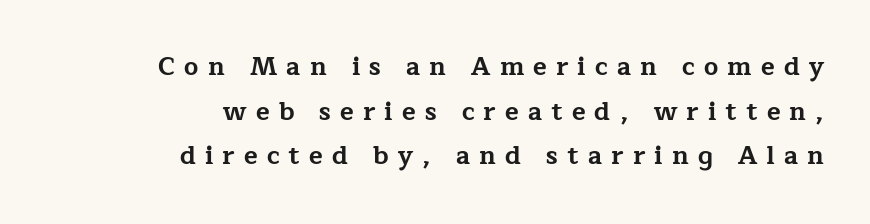
{"italic": "no", "bold": "yes", "underline": "no", "align": "right", "line_spacing_ratio": 1.79, "letter_spacing": "wide", "letter_spacing_em": 0.37, "glyph_px": 25}
